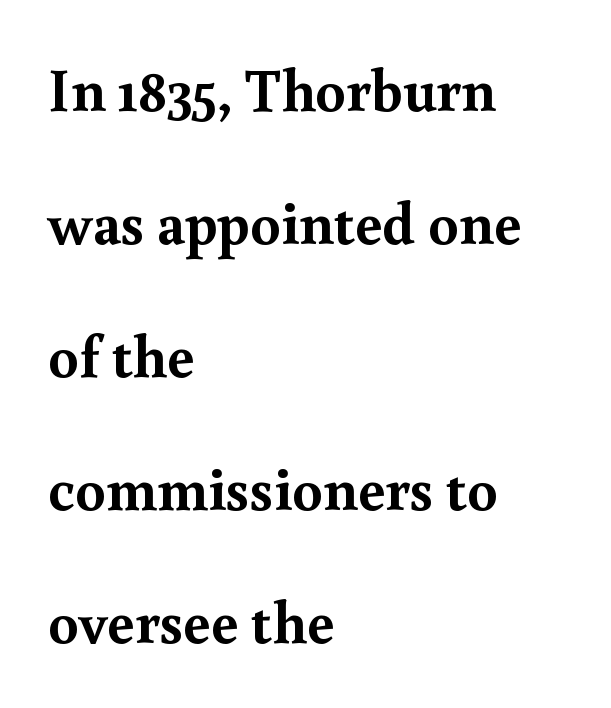
Q: Is the text bold? A: Yes.
Q: Is the text italic (slanted)? A: No, it is upright.
Q: Is the typeface a serif or a sans-serif typeface? A: Serif.
Q: Is the text underlined? A: No.
Q: How is the paragraph aligned? A: Left-aligned.
Q: Is the spacing between letters normal or unusually wide? A: Normal.
Q: Is the spacing between lines tight, normal or loose? A: Loose.
Q: Width (condensed, normal, or wide)? A: Normal.
Q: x-height? A: Small.
Q: Monospaced? A: No.
